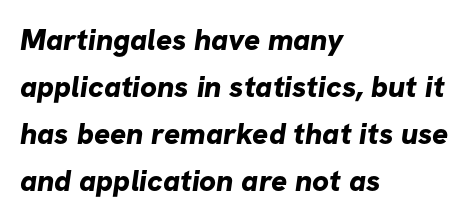
The image shows 30 px bold sans-serif type; set left-aligned, normal line spacing (1.57x), normal letter spacing, not underlined; low stroke contrast and a medium x-height.
